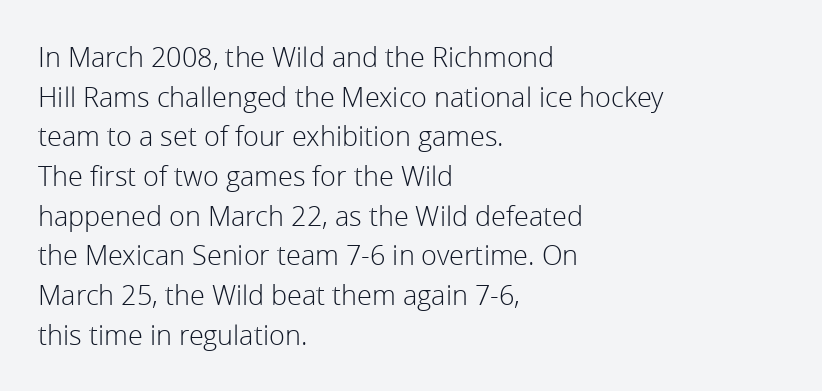
{"italic": "no", "bold": "no", "underline": "no", "align": "left", "line_spacing": "normal", "line_spacing_ratio": 1.47, "letter_spacing": "normal", "letter_spacing_em": 0.0, "glyph_px": 27}
